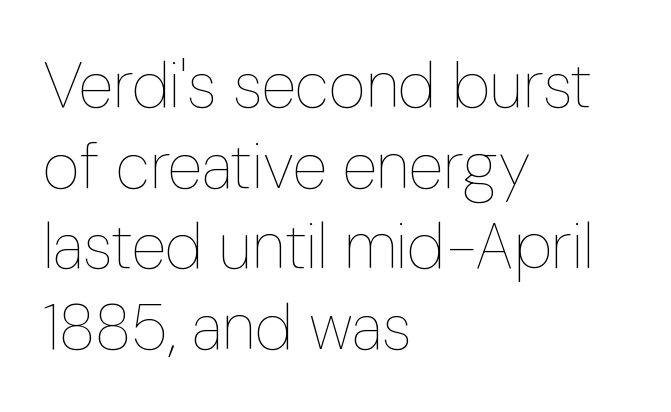
Q: Is the text bold? A: No.
Q: Is the text italic (slanted)? A: No, it is upright.
Q: Is the text underlined? A: No.
Q: How is the paragraph aligned? A: Left-aligned.
Q: Is the spacing between letters normal or unusually wide? A: Normal.
Q: Is the spacing between lines tight, normal or loose? A: Normal.
Q: Width (condensed, normal, or wide)? A: Condensed.
Q: Stroke contrast? A: Low.
Q: x-height? A: Medium.
Q: Monospaced? A: No.
